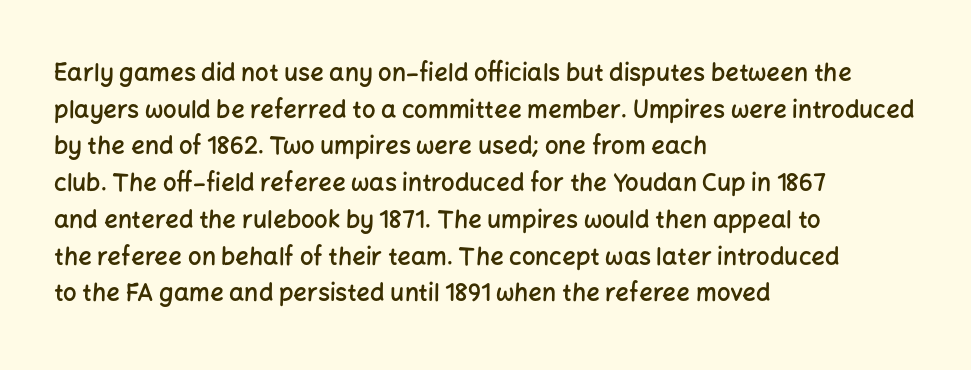
If you drew a line through each stem, it would be perfectly vertical. Each line starts at the same left margin while the right side varies. The string is rendered with underlining switched off. In terms of weight, the rendering is demibold, just under bold.
